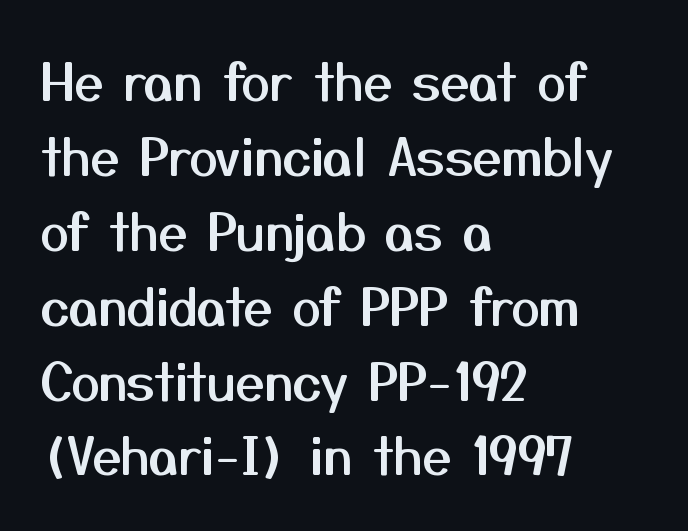
Q: Is the text italic (slanted)? A: No, it is upright.
Q: Is the typeface a serif or a sans-serif typeface? A: Sans-serif.
Q: Is the text underlined? A: No.
Q: How is the paragraph aligned? A: Left-aligned.
Q: Is the spacing between letters normal or unusually wide? A: Normal.
Q: Is the spacing between lines tight, normal or loose? A: Normal.
Q: Width (condensed, normal, or wide)? A: Normal.
Q: Stroke contrast? A: Medium.
Q: x-height? A: Medium.
Q: Monospaced? A: No.
